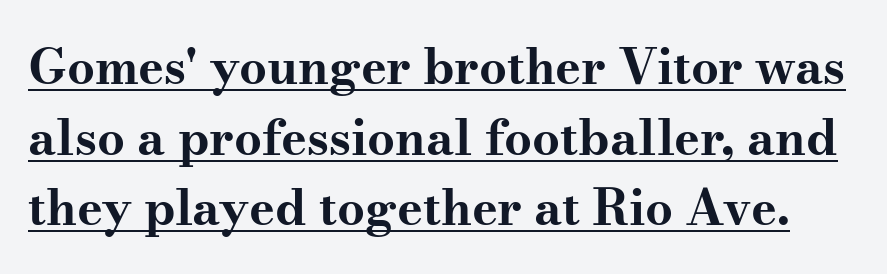
The image shows 49 px bold, wide serif type, upright; set normal line spacing (1.44x), normal letter spacing, underlined; medium stroke contrast and a small x-height.
